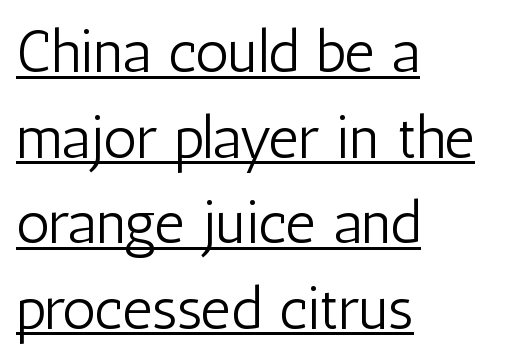
The image shows 59 px light, condensed sans-serif type, upright; set left-aligned, normal line spacing (1.45x), normal letter spacing, underlined; low stroke contrast and a medium x-height.
